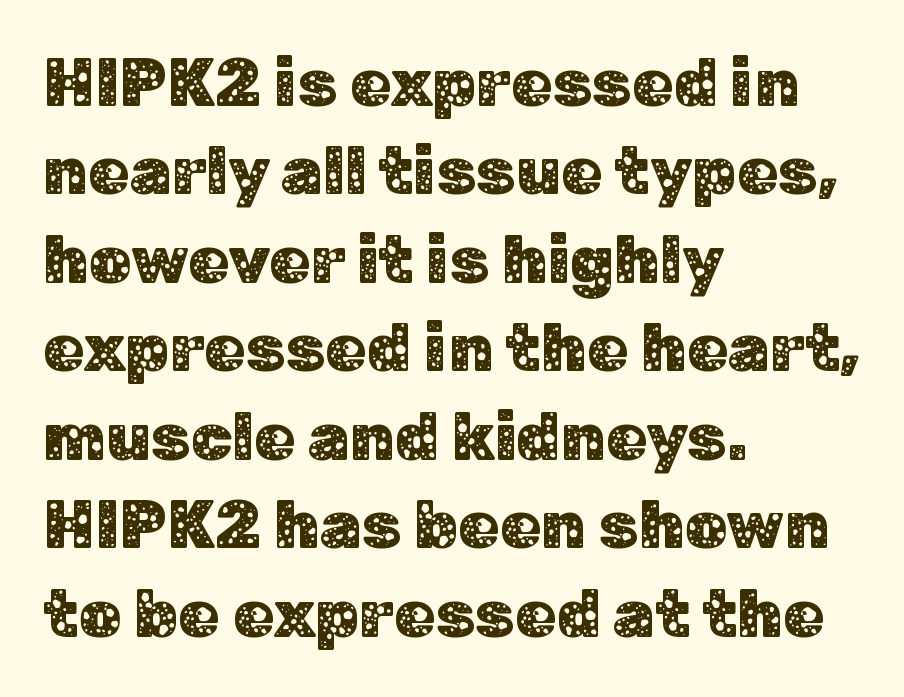
{"serif": "no", "italic": "no", "width": "normal", "stroke_contrast": "low", "x_height": "medium", "monospaced": "no", "underline": "no", "align": "left", "line_spacing": "normal", "line_spacing_ratio": 1.32, "letter_spacing": "normal", "letter_spacing_em": 0.0, "glyph_px": 67}
